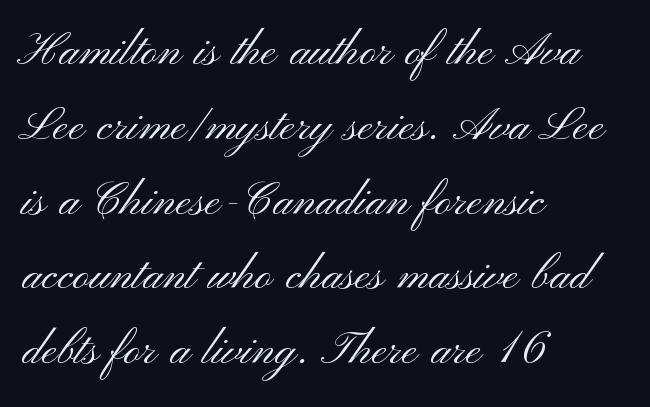
Grotesque or geometric, the face here clearly has no serifs. What stands out about the letter spacing? Nothing — it is the standard amount. The strokes are not fattened; the text isn't bold. Reading down the block, your eye returns to a fixed left position each line. Normally led — the rows are evenly, conventionally spaced.
